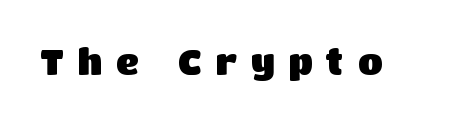
The face used here is a sans, in the tradition of grotesques and geometrics. A roman cut, with each character standing at attention. Varying glyph widths throughout — classic text-font behaviour. Emphasis by weight is at full strength: bold. Beneath every word, the page is bare. Each word looks stretched out because of the extra space between its letters.
